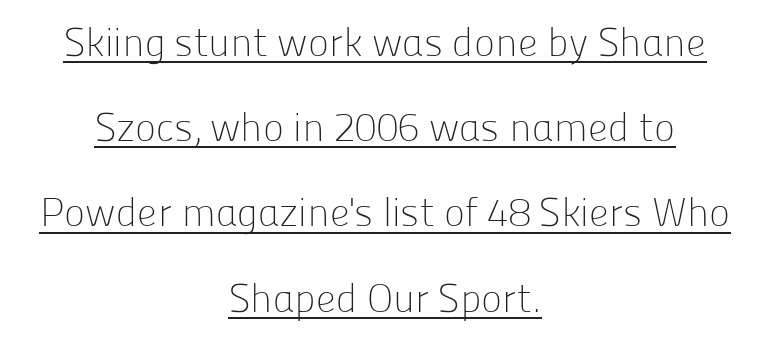
{"serif": "no", "italic": "no", "bold": "no", "weight": "light", "width": "normal", "stroke_contrast": "low", "x_height": "medium", "monospaced": "no", "underline": "yes", "align": "center", "line_spacing": "loose", "line_spacing_ratio": 2.13, "letter_spacing": "normal", "letter_spacing_em": 0.0, "glyph_px": 40}
